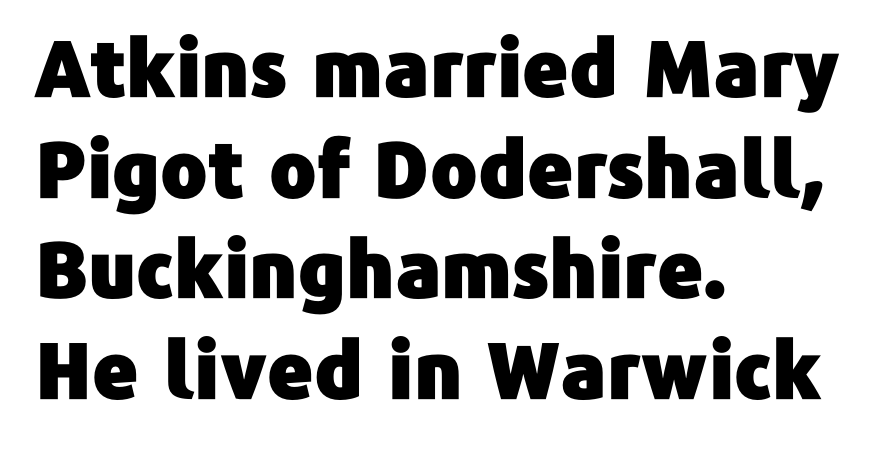
{"serif": "no", "italic": "no", "width": "normal", "stroke_contrast": "low", "x_height": "medium", "monospaced": "no", "underline": "no", "align": "left", "line_spacing": "normal", "line_spacing_ratio": 1.29, "letter_spacing": "normal", "letter_spacing_em": 0.0, "glyph_px": 78}
